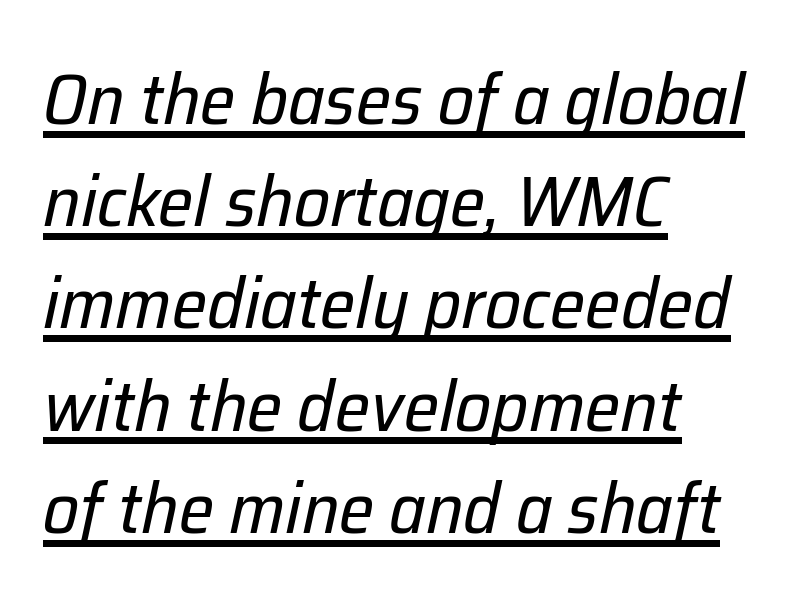
{"italic": "yes", "lean": "right", "slant_degrees": 12, "bold": "no", "weight": "regular", "width": "normal", "stroke_contrast": "low", "x_height": "medium", "monospaced": "no", "underline": "yes", "align": "left", "line_spacing": "normal", "line_spacing_ratio": 1.44, "letter_spacing": "normal", "letter_spacing_em": 0.0, "glyph_px": 71}
